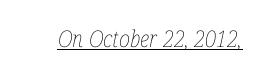
Looking at the ascenders, they clearly lean. A typesetter would call this zero additional tracking. Caption: lettering with a line underneath. The font is comparable to plain body text, perhaps lighter.
